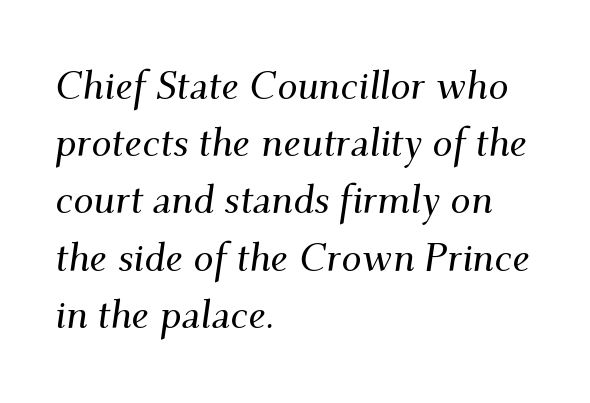
In terms of letterspacing, this is plain default setting. No word sits above an underline. The letters are slanted; this is an italic face. The line-height multiplier appears to be the usual default. A typesetter would label this face a serif.
